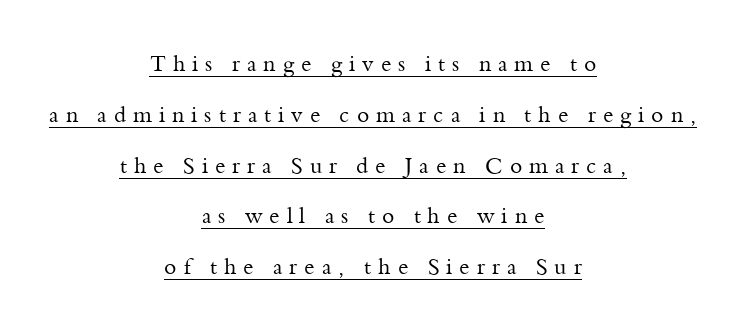
Q: Is the text bold? A: No.
Q: Is the text italic (slanted)? A: No, it is upright.
Q: Is the text underlined? A: Yes.
Q: How is the paragraph aligned? A: Centered.
Q: Is the spacing between letters normal or unusually wide? A: Unusually wide.
Q: Is the spacing between lines tight, normal or loose? A: Loose.
